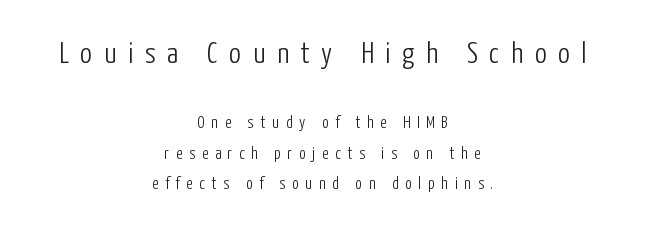
The image shows 30 px light, condensed sans-serif type, upright; set centered, line spacing 1.8x, unusually wide letter spacing (+0.39 em), not underlined; the first (top) block is 1.76x larger; low stroke contrast and a medium x-height.
